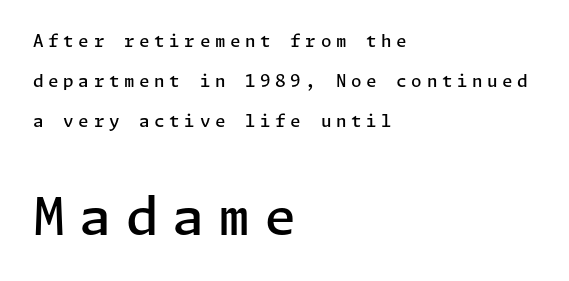
The image shows 52 px semibold sans-serif type, upright; set left-aligned, loose line spacing (2.35x), unusually wide letter spacing (+0.27 em), not underlined; the second (bottom) block is 3.06x larger; low stroke contrast and a medium x-height.
